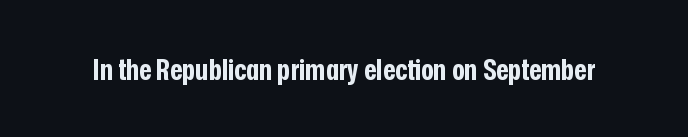
Q: Is the text bold? A: Yes.
Q: Is the text italic (slanted)? A: No, it is upright.
Q: Is the typeface a serif or a sans-serif typeface? A: Sans-serif.
Q: Is the text underlined? A: No.
Q: Is the spacing between letters normal or unusually wide? A: Normal.
Q: Width (condensed, normal, or wide)? A: Condensed.
Q: Stroke contrast? A: Low.
Q: x-height? A: Medium.
Q: Monospaced? A: No.
